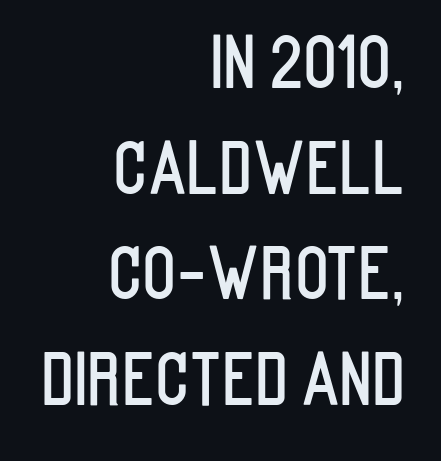
The image shows 70 px condensed sans-serif type, upright; set right-aligned, normal line spacing (1.51x), normal letter spacing, not underlined; low stroke contrast and a large x-height.
